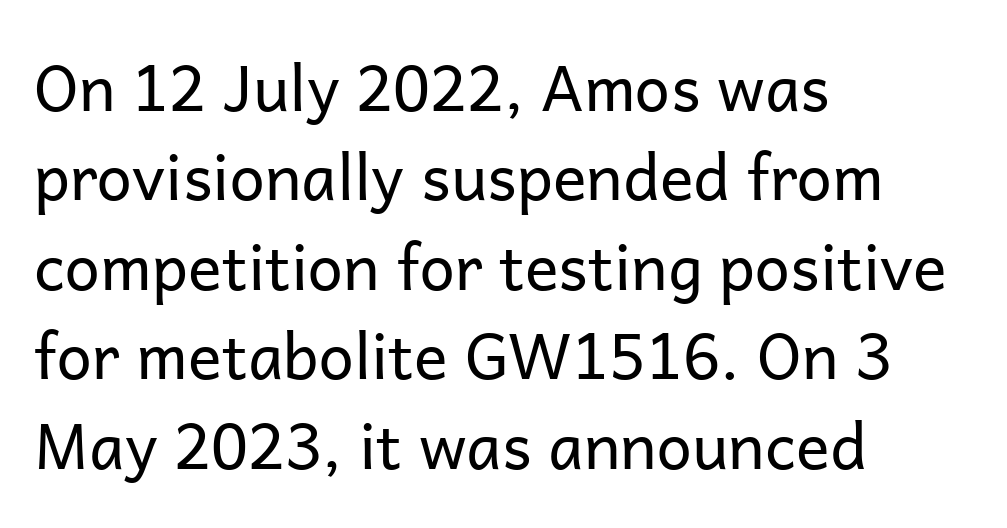
The image shows 63 px regular-weight sans-serif type, upright; set left-aligned, normal line spacing (1.42x), normal letter spacing, not underlined; low stroke contrast and a medium x-height.
